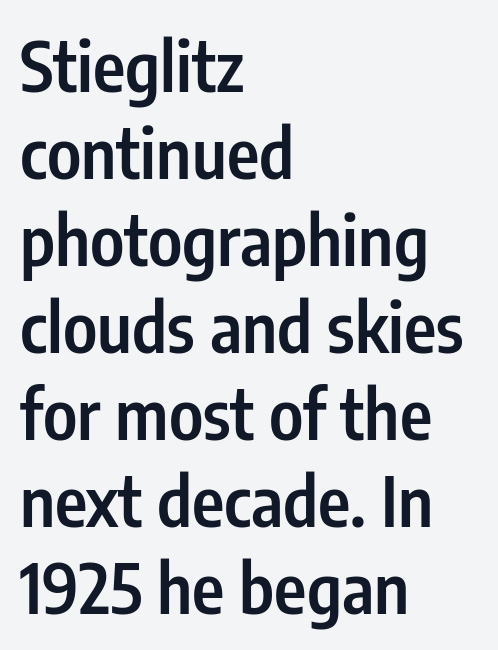
The image shows 69 px semibold, condensed sans-serif type, upright; set left-aligned, normal line spacing (1.26x), normal letter spacing, not underlined; low stroke contrast and a medium x-height.
